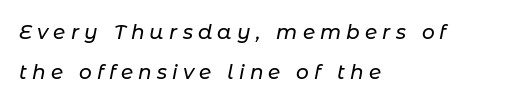
{"italic": "yes", "lean": "right", "slant_degrees": 11, "underline": "no", "align": "left", "line_spacing": "loose", "line_spacing_ratio": 2.02, "letter_spacing": "wide", "letter_spacing_em": 0.26, "glyph_px": 20}
